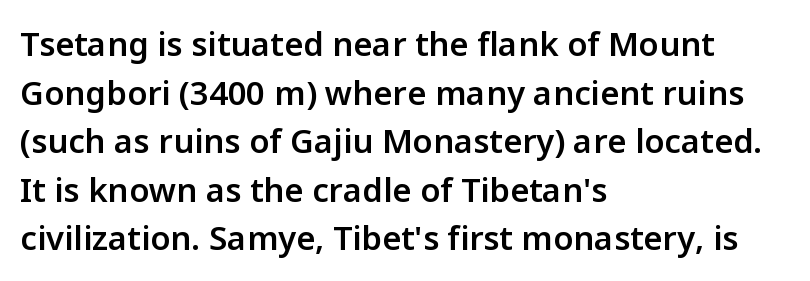
Q: Is the text bold? A: Semi-bold.
Q: Is the text italic (slanted)? A: No, it is upright.
Q: Is the typeface a serif or a sans-serif typeface? A: Sans-serif.
Q: Is the text underlined? A: No.
Q: How is the paragraph aligned? A: Left-aligned.
Q: Is the spacing between letters normal or unusually wide? A: Normal.
Q: Is the spacing between lines tight, normal or loose? A: Normal.
Q: Width (condensed, normal, or wide)? A: Normal.
Q: Stroke contrast? A: Low.
Q: x-height? A: Medium.
Q: Monospaced? A: No.
